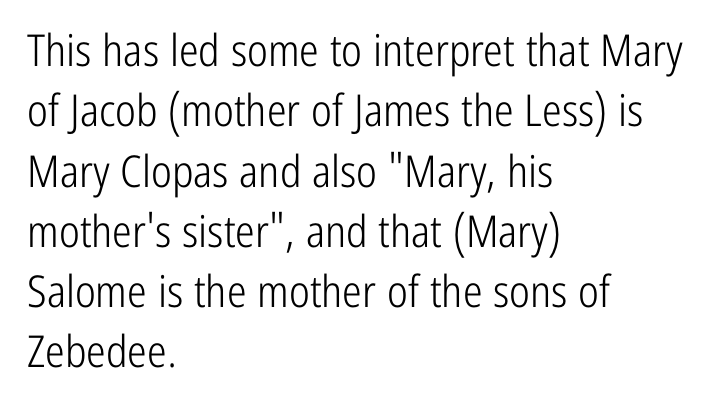
Q: Is the text bold? A: No.
Q: Is the text italic (slanted)? A: No, it is upright.
Q: Is the typeface a serif or a sans-serif typeface? A: Sans-serif.
Q: Is the text underlined? A: No.
Q: How is the paragraph aligned? A: Left-aligned.
Q: Is the spacing between letters normal or unusually wide? A: Normal.
Q: Is the spacing between lines tight, normal or loose? A: Normal.
Q: Width (condensed, normal, or wide)? A: Condensed.
Q: Stroke contrast? A: Low.
Q: x-height? A: Medium.
Q: Monospaced? A: No.
